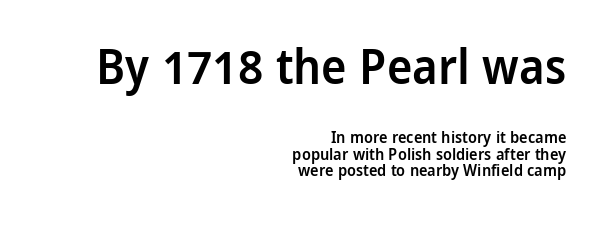
Q: Is the text bold? A: Semi-bold.
Q: Is the text italic (slanted)? A: No, it is upright.
Q: Is the typeface a serif or a sans-serif typeface? A: Sans-serif.
Q: Is the text underlined? A: No.
Q: How is the paragraph aligned? A: Right-aligned.
Q: Is the spacing between letters normal or unusually wide? A: Normal.
Q: Is the spacing between lines tight, normal or loose? A: Tight.
Q: Which block of text is set in a larger size, the first (top) or the second (bottom)? A: The first (top) one.
Q: Width (condensed, normal, or wide)? A: Normal.
Q: Stroke contrast? A: Low.
Q: x-height? A: Medium.
Q: Monospaced? A: No.
